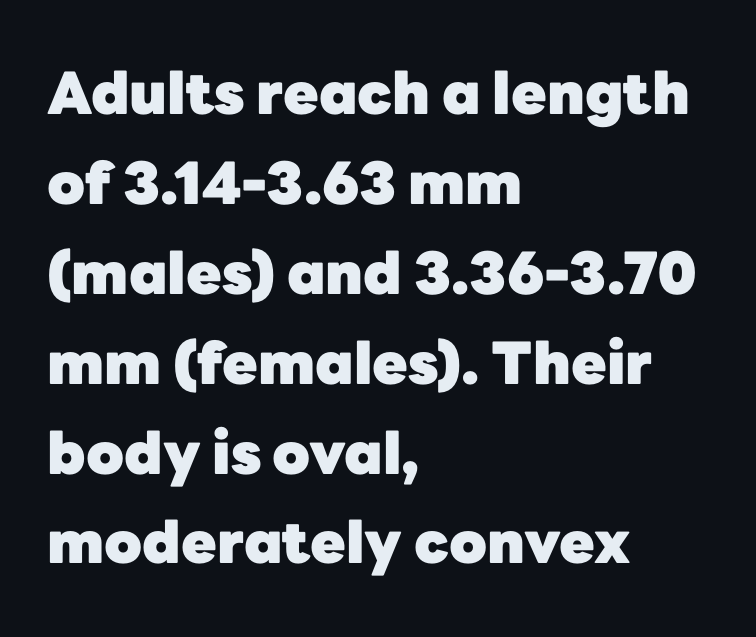
{"serif": "no", "italic": "no", "bold": "yes", "weight": "heavy", "width": "normal", "stroke_contrast": "low", "x_height": "medium", "monospaced": "no", "underline": "no", "align": "left", "line_spacing": "normal", "line_spacing_ratio": 1.55, "letter_spacing": "normal", "letter_spacing_em": 0.0, "glyph_px": 58}
